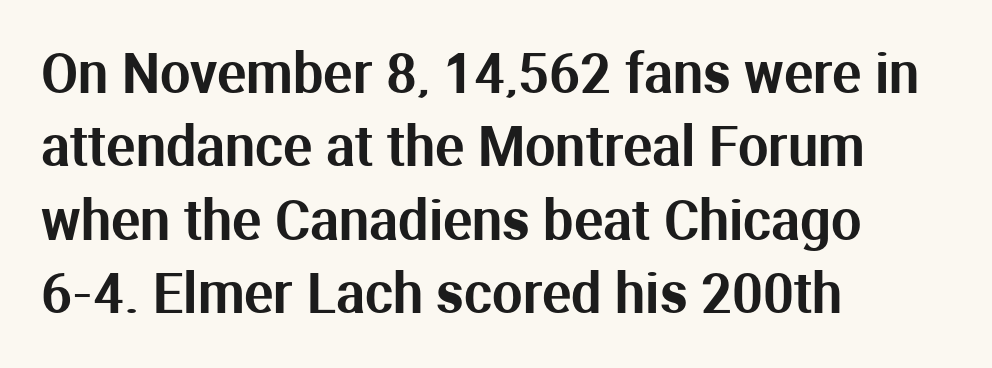
{"serif": "no", "italic": "no", "width": "normal", "stroke_contrast": "medium", "x_height": "medium", "monospaced": "no", "underline": "no", "align": "left", "line_spacing": "normal", "line_spacing_ratio": 1.36, "letter_spacing": "normal", "letter_spacing_em": 0.0, "glyph_px": 54}
